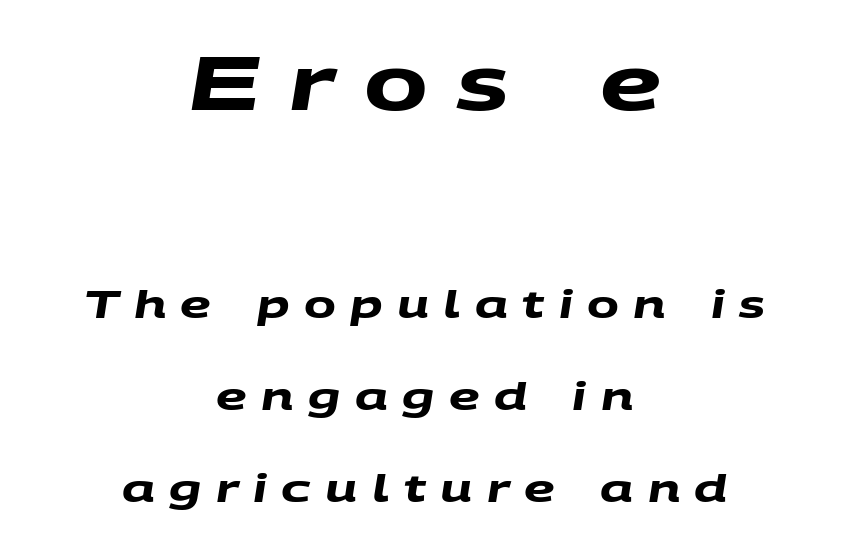
The image shows 76 px heavy, wide sans-serif type; set centered, loose line spacing (2.42x), unusually wide letter spacing (+0.38 em), not underlined; the first (top) block is 2.0x larger; medium stroke contrast and a large x-height.
